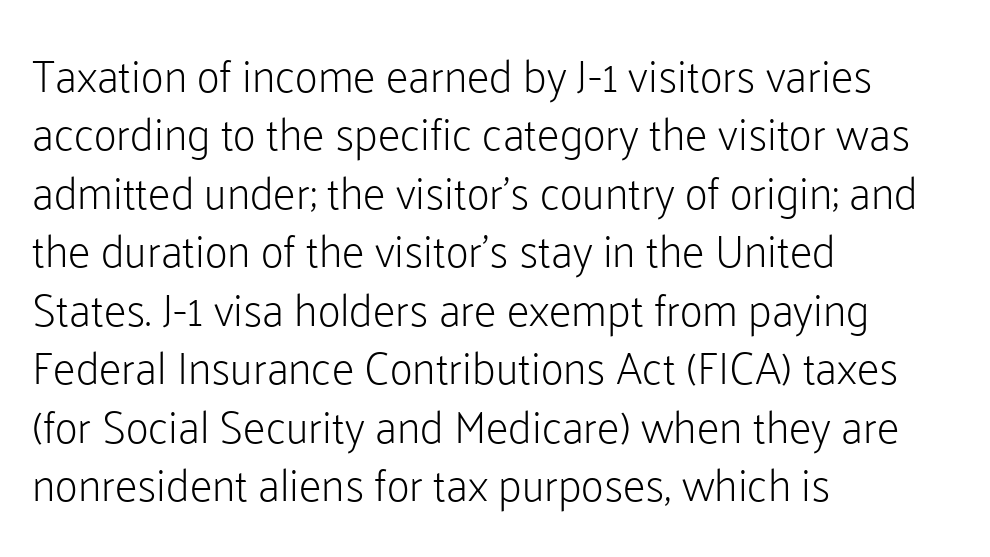
No chunkiness to these letters — they're not bold. Compared with typical body copy, the letter spacing here is the same. Descender tails drop into unmarked territory. Compared with typical paragraphs, the rows here are spaced about the same.
